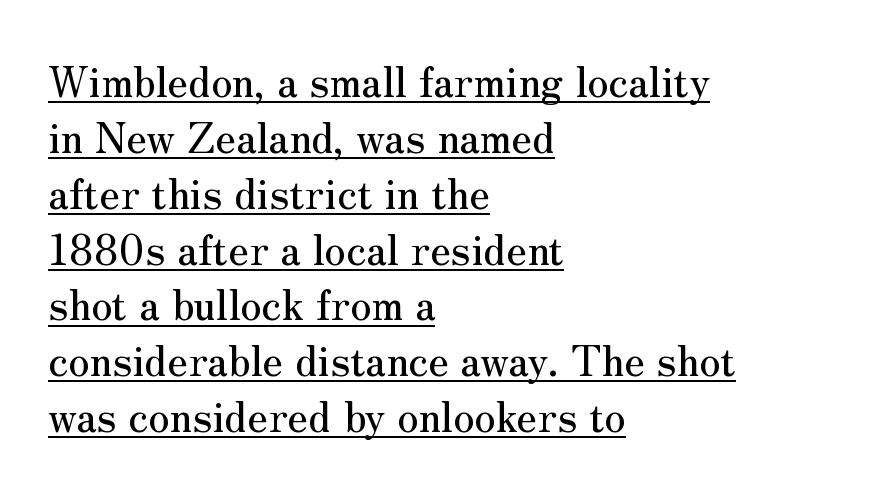
The image shows 42 px serif type, upright; set left-aligned, normal line spacing (1.33x), normal letter spacing, underlined; medium stroke contrast and a small x-height.
